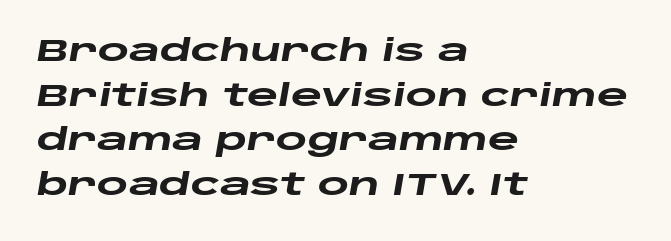
This rendering uses left alignment, leaving the right contour irregular. This is heavy type, rendered in bold. Standard letterfit; no display-style spreading of the glyphs. Horizontal bands of white between lines are of average thickness. Has an underline been added? It has not. The passage shown is typed in a proportional face where columns would drift.
